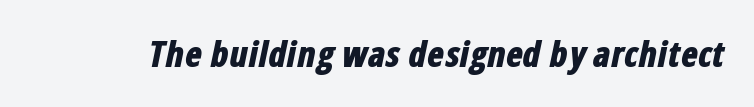
Clear beneath every line of the passage. Spacing verdict: proportional, widths tailored to each character. There is no visible air inserted between adjacent glyphs. Every letter is thick-stroked: bold, no question.
